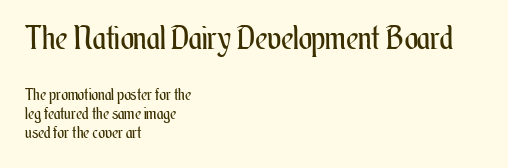
Q: Is the text bold? A: No.
Q: Is the text italic (slanted)? A: No, it is upright.
Q: Is the text underlined? A: No.
Q: How is the paragraph aligned? A: Left-aligned.
Q: Is the spacing between letters normal or unusually wide? A: Normal.
Q: Which block of text is set in a larger size, the first (top) or the second (bottom)? A: The first (top) one.
Q: Width (condensed, normal, or wide)? A: Condensed.
Q: Stroke contrast? A: Medium.
Q: x-height? A: Small.
Q: Monospaced? A: No.
